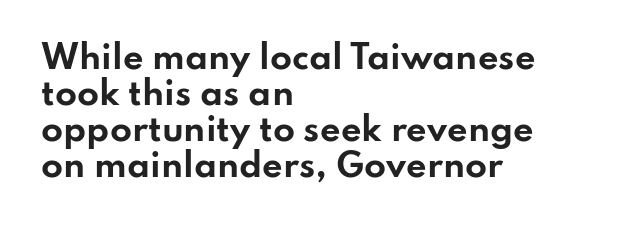
Q: Is the text bold? A: Yes.
Q: Is the text italic (slanted)? A: No, it is upright.
Q: Is the typeface a serif or a sans-serif typeface? A: Sans-serif.
Q: Is the text underlined? A: No.
Q: How is the paragraph aligned? A: Left-aligned.
Q: Is the spacing between letters normal or unusually wide? A: Normal.
Q: Is the spacing between lines tight, normal or loose? A: Tight.
Q: Width (condensed, normal, or wide)? A: Wide.
Q: Stroke contrast? A: Low.
Q: x-height? A: Small.
Q: Monospaced? A: No.
